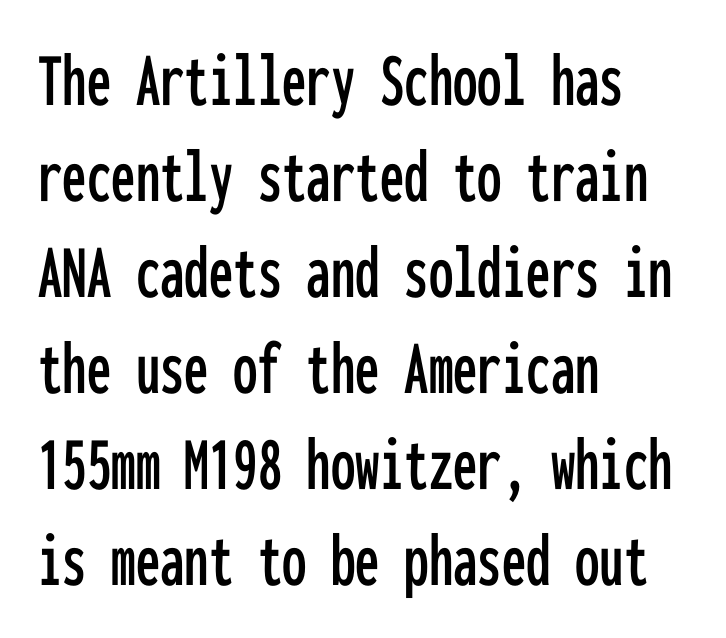
Q: Is the text italic (slanted)? A: No, it is upright.
Q: Is the typeface a serif or a sans-serif typeface? A: Sans-serif.
Q: Is the text underlined? A: No.
Q: How is the paragraph aligned? A: Left-aligned.
Q: Is the spacing between letters normal or unusually wide? A: Normal.
Q: Width (condensed, normal, or wide)? A: Condensed.
Q: Stroke contrast? A: Low.
Q: x-height? A: Medium.
Q: Monospaced? A: Yes.
